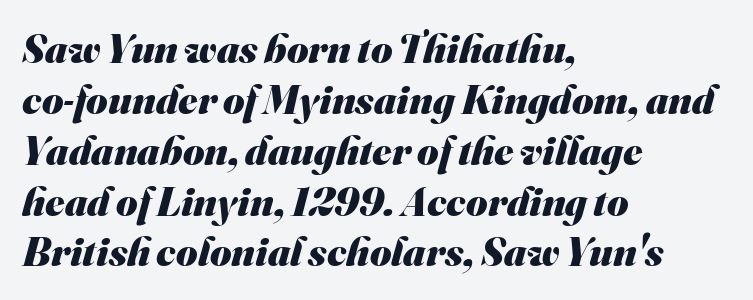
How heavy is the stroke? Heavy — this is a bold. Nothing sits at the stroke ends, so this counts as sans-serif. Every row of glyphs begins at an identical x-position on the left. Each word holds together tightly as a unit, with standard inter-letter gaps. The letters advance in unequal steps, a hallmark of proportional type. The strip under each line holds only bare page.
